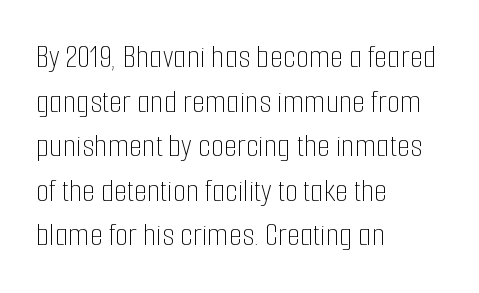
Characters remain perfectly vertical along every line. Check the space under the baseline: it is left empty. Evenly set lines give the paragraph a standard silhouette. Here the glyphs are tracked normally, forming tight word shapes. Character widths vary here, with narrow letters taking less room than wide ones.
